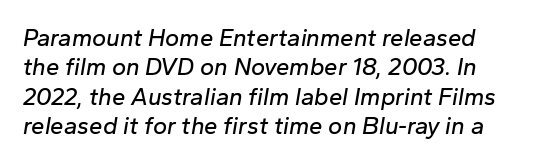
Q: Is the text italic (slanted)? A: Yes, it leans right by about 10 degrees.
Q: Is the text underlined? A: No.
Q: Is the spacing between letters normal or unusually wide? A: Normal.
